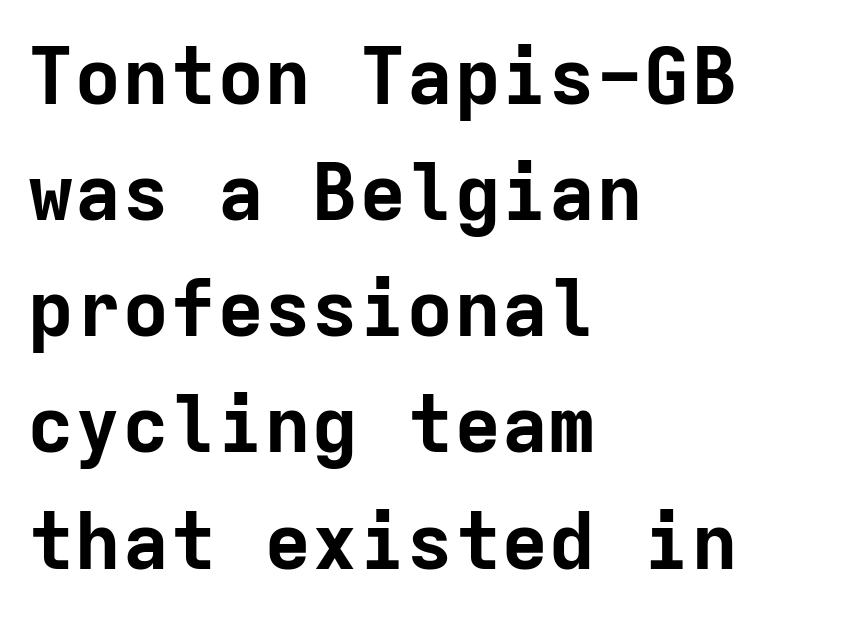
Q: Is the text bold? A: Yes.
Q: Is the text italic (slanted)? A: No, it is upright.
Q: Is the typeface a serif or a sans-serif typeface? A: Sans-serif.
Q: Is the text underlined? A: No.
Q: How is the paragraph aligned? A: Left-aligned.
Q: Is the spacing between letters normal or unusually wide? A: Normal.
Q: Is the spacing between lines tight, normal or loose? A: Normal.
Q: Width (condensed, normal, or wide)? A: Normal.
Q: Stroke contrast? A: Low.
Q: x-height? A: Medium.
Q: Monospaced? A: Yes.
